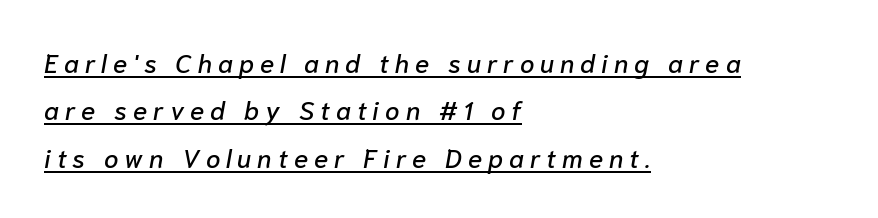
Here the glyphs are tracked loosely, breaking word shapes into spaced letters. Is the block centered? No — it sits flush against the left margin. Notice how the stems are inclined rather than vertical — that's the hallmark of italics. The rendered words wear a rule along their underside.
